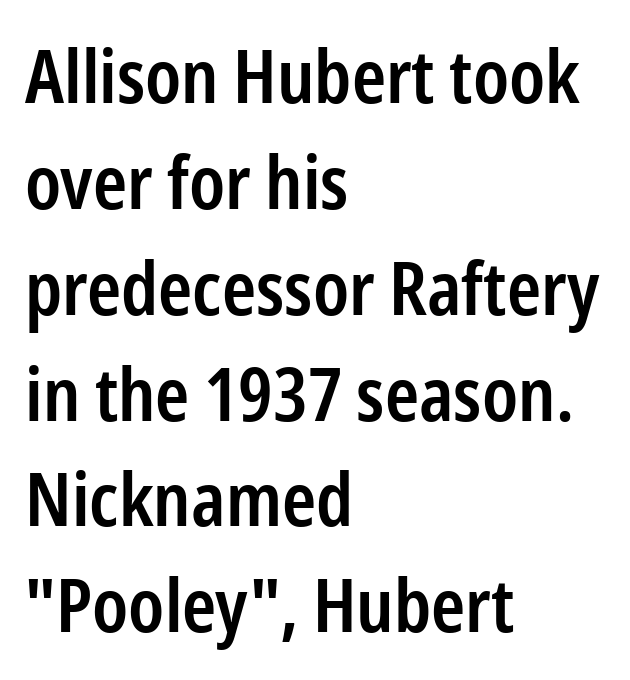
Q: Is the text bold? A: Semi-bold.
Q: Is the text italic (slanted)? A: No, it is upright.
Q: Is the typeface a serif or a sans-serif typeface? A: Sans-serif.
Q: Is the text underlined? A: No.
Q: How is the paragraph aligned? A: Left-aligned.
Q: Is the spacing between letters normal or unusually wide? A: Normal.
Q: Is the spacing between lines tight, normal or loose? A: Normal.
Q: Width (condensed, normal, or wide)? A: Condensed.
Q: Stroke contrast? A: Low.
Q: x-height? A: Medium.
Q: Monospaced? A: No.
